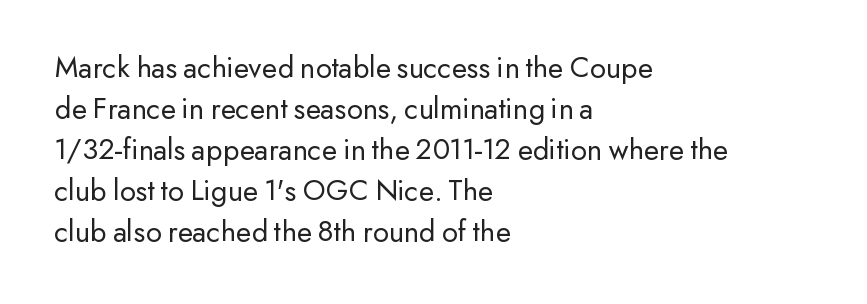
{"serif": "no", "italic": "no", "bold": "no", "weight": "regular", "width": "normal", "stroke_contrast": "low", "x_height": "small", "monospaced": "no", "underline": "no", "align": "left", "line_spacing": "normal", "line_spacing_ratio": 1.32, "letter_spacing": "normal", "letter_spacing_em": 0.0, "glyph_px": 31}
